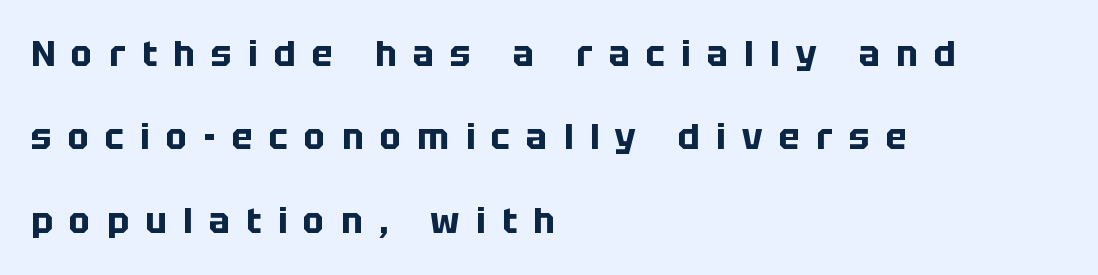
Notice the wide empty band between every row — that's loose leading. Upright lettering throughout. The passage shown has open, widely tracked lettering throughout. Looks like regular typesetting: each glyph gets only the width it needs. Each line starts at the same left margin while the right side varies. Look at the bottom of the vertical strokes: they stop flat, with no serifs.
